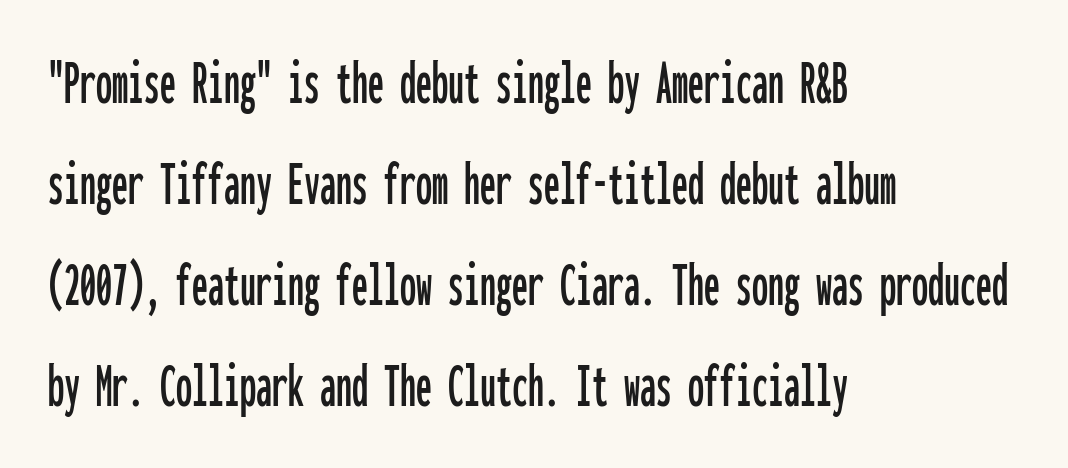
Q: Is the text italic (slanted)? A: No, it is upright.
Q: Is the typeface a serif or a sans-serif typeface? A: Sans-serif.
Q: Is the text underlined? A: No.
Q: How is the paragraph aligned? A: Left-aligned.
Q: Is the spacing between letters normal or unusually wide? A: Normal.
Q: Is the spacing between lines tight, normal or loose? A: Normal.
Q: Width (condensed, normal, or wide)? A: Condensed.
Q: Stroke contrast? A: Low.
Q: x-height? A: Medium.
Q: Monospaced? A: Yes.
